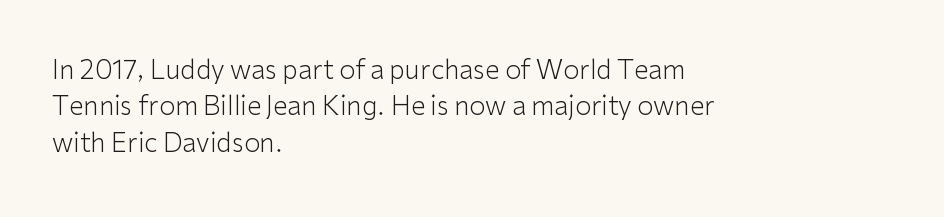
Short and long lines alike share a common starting point at left. The typeface has the unassuming heft of standard copy or less. Is the letter spacing exaggerated? No — it looks like the ordinary default. Has an underline been added? It has not. Posture: vertical.
